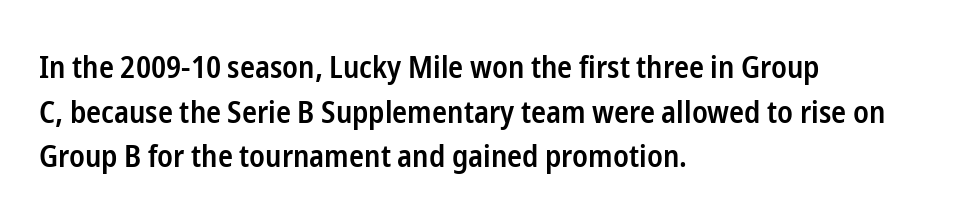
{"serif": "no", "italic": "no", "bold": "semi", "weight": "semibold", "width": "condensed", "stroke_contrast": "low", "x_height": "medium", "monospaced": "no", "underline": "no", "align": "left", "line_spacing": "normal", "line_spacing_ratio": 1.44, "letter_spacing": "normal", "letter_spacing_em": 0.0, "glyph_px": 31}
